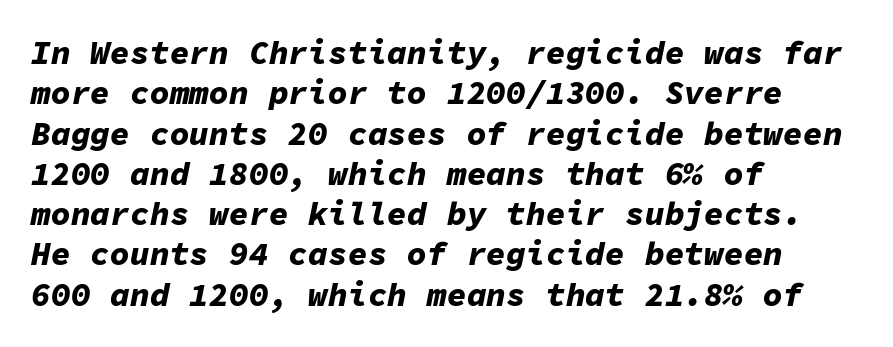
Q: Is the text bold? A: Yes.
Q: Is the text italic (slanted)? A: Yes, it leans right by about 11 degrees.
Q: Is the text underlined? A: No.
Q: How is the paragraph aligned? A: Left-aligned.
Q: Is the spacing between letters normal or unusually wide? A: Normal.
Q: Width (condensed, normal, or wide)? A: Normal.
Q: Stroke contrast? A: Low.
Q: x-height? A: Medium.
Q: Monospaced? A: Yes.
